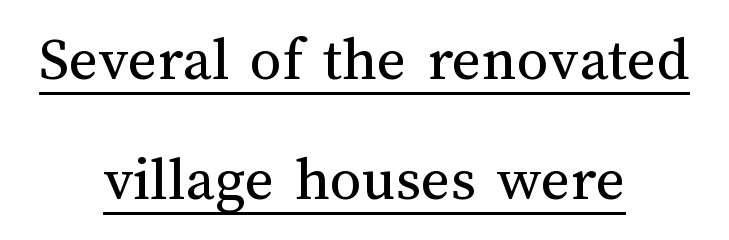
{"italic": "no", "bold": "no", "weight": "regular", "width": "normal", "stroke_contrast": "medium", "x_height": "medium", "monospaced": "no", "underline": "yes", "align": "center", "line_spacing": "loose", "line_spacing_ratio": 1.9, "letter_spacing": "normal", "letter_spacing_em": 0.0, "glyph_px": 63}
